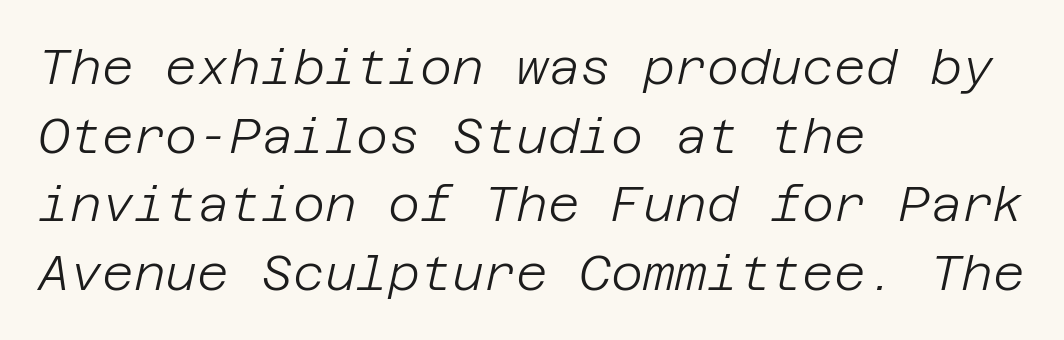
How are the letters spaced? Ordinarily, with no added tracking. The passage shown leans; its letterforms are oblique. A quiet, ordinary-to-light weight characterises the typeface. Lines of text with bare space underneath.
